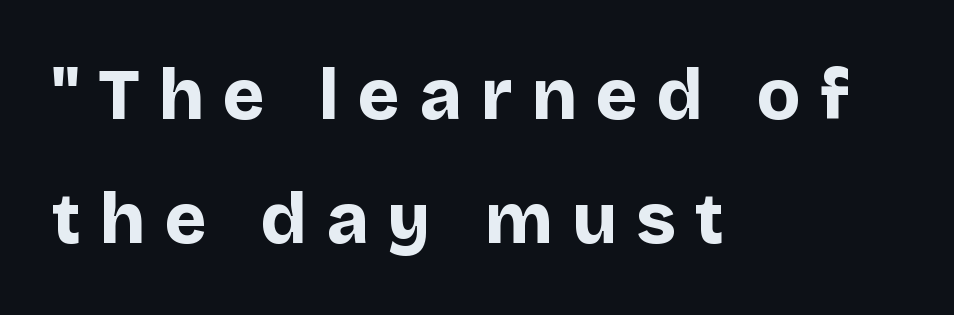
How heavy is the stroke? Heavy — this is a bold. The letters advance in unequal steps, a hallmark of proportional type. Notice how the passage keeps a crisp vertical edge on the left only. If you drew a line through each stem, it would be perfectly vertical.
